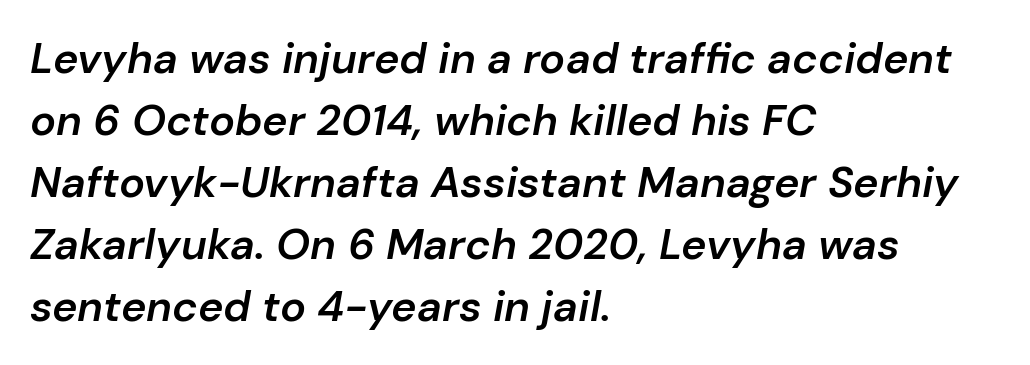
Line beginnings align vertically; line endings do not. The rows are spaced the way most documents space them. A semibold gives these letters moderate extra thickness, short of bold. Glance below the letters and you will spot only blank space. It's the slanting kind of type.
